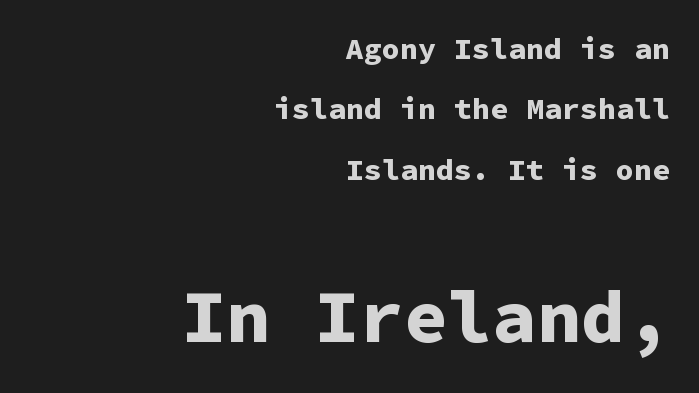
The image shows 74 px bold sans-serif type, upright, monospaced; set right-aligned, loose line spacing (2.01x), normal letter spacing, not underlined; the second (bottom) block is 2.47x larger; low stroke contrast and a medium x-height.
